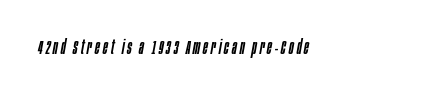
If you drew a line through each stem, it would be angled. The typesetter chose a ragged-right arrangement here. Clear beneath every line of the passage.
